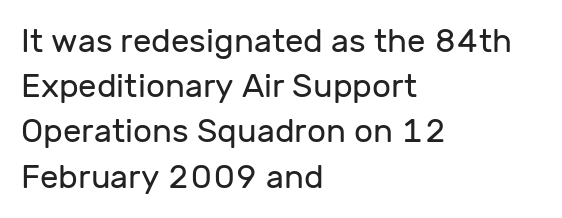
Q: Is the text bold? A: No.
Q: Is the text italic (slanted)? A: No, it is upright.
Q: Is the typeface a serif or a sans-serif typeface? A: Sans-serif.
Q: Is the text underlined? A: No.
Q: How is the paragraph aligned? A: Left-aligned.
Q: Is the spacing between letters normal or unusually wide? A: Normal.
Q: Is the spacing between lines tight, normal or loose? A: Normal.
Q: Width (condensed, normal, or wide)? A: Normal.
Q: Stroke contrast? A: Low.
Q: x-height? A: Medium.
Q: Monospaced? A: No.
